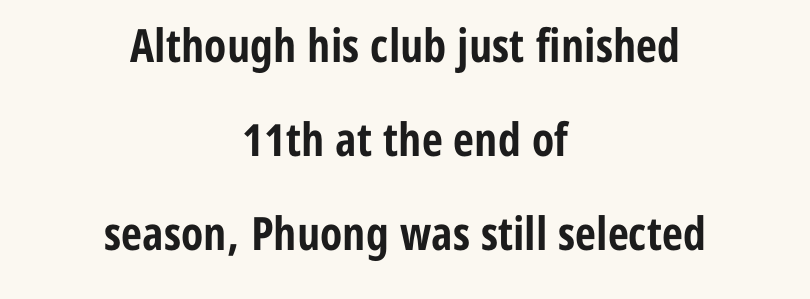
Q: Is the text bold? A: Yes.
Q: Is the text italic (slanted)? A: No, it is upright.
Q: Is the typeface a serif or a sans-serif typeface? A: Sans-serif.
Q: Is the text underlined? A: No.
Q: How is the paragraph aligned? A: Centered.
Q: Is the spacing between letters normal or unusually wide? A: Normal.
Q: Is the spacing between lines tight, normal or loose? A: Loose.
Q: Width (condensed, normal, or wide)? A: Condensed.
Q: Stroke contrast? A: Low.
Q: x-height? A: Medium.
Q: Monospaced? A: No.
